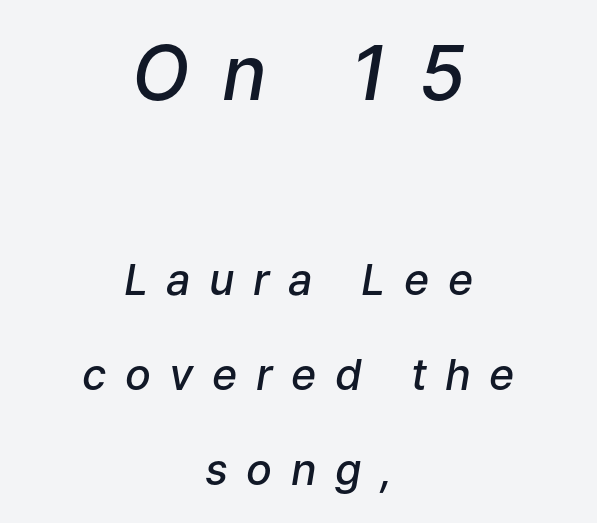
{"italic": "yes", "lean": "right", "slant_degrees": 9, "bold": "semi", "weight": "semibold", "width": "normal", "stroke_contrast": "low", "x_height": "medium", "monospaced": "no", "underline": "no", "align": "center", "line_spacing": "loose", "line_spacing_ratio": 2.21, "letter_spacing": "wide", "letter_spacing_em": 0.43, "larger_block": "first", "size_ratio": 1.74, "glyph_px": 75}
